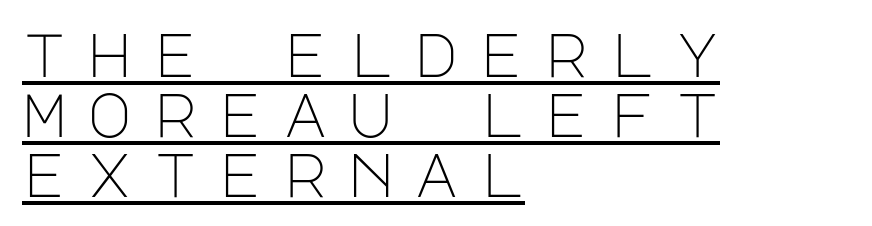
The glyphs are accompanied by a horizontal stroke just below them. Vertical stems look standard width or narrower in stroke. The paragraph has a hard left edge and a soft right edge. There is plenty of visible air inserted between adjacent glyphs. The characters display no serif detailing; their extremities are plain.
